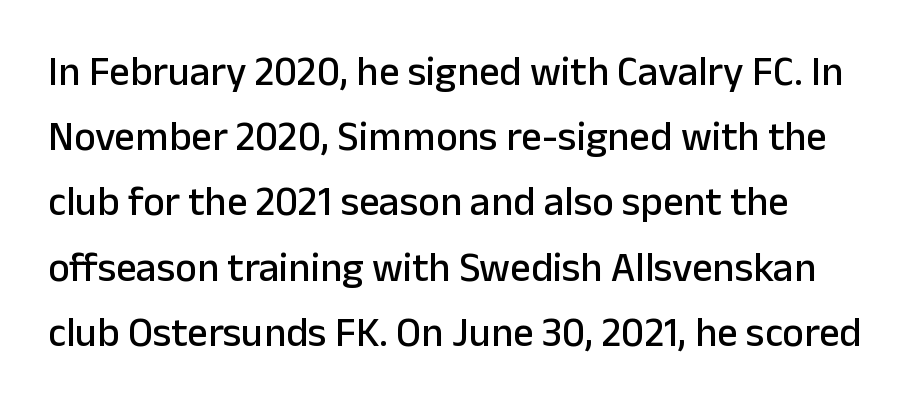
The image shows 41 px sans-serif type, upright; set normal line spacing (1.59x), normal letter spacing, not underlined; low stroke contrast and a medium x-height.
